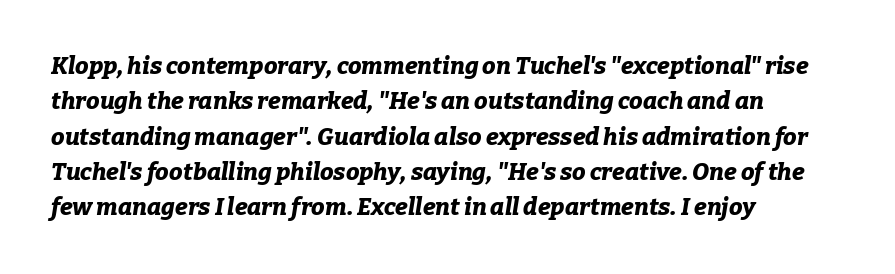
{"italic": "yes", "lean": "right", "slant_degrees": 9, "bold": "yes", "underline": "no", "align": "left", "line_spacing": "normal", "line_spacing_ratio": 1.47, "letter_spacing": "normal", "letter_spacing_em": 0.0, "glyph_px": 24}
